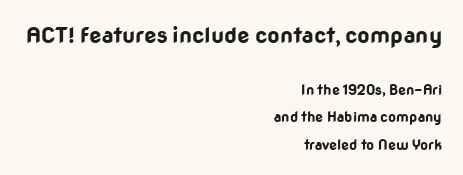
{"italic": "no", "bold": "yes", "underline": "no", "align": "right", "line_spacing": "loose", "line_spacing_ratio": 1.94, "letter_spacing": "normal", "letter_spacing_em": 0.0, "larger_block": "first", "size_ratio": 1.57, "glyph_px": 22}
